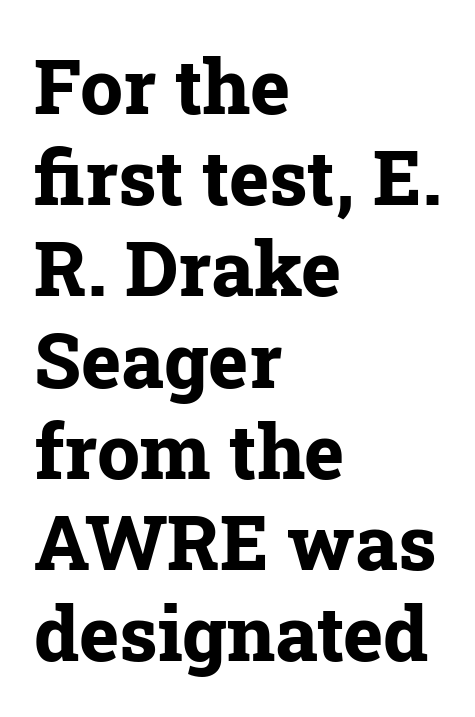
Nobody touched the tracking dial on this one. Looks like regular typesetting: each glyph gets only the width it needs. Vertical strokes here are truly vertical. The compositor pushed each line to the left boundary.
